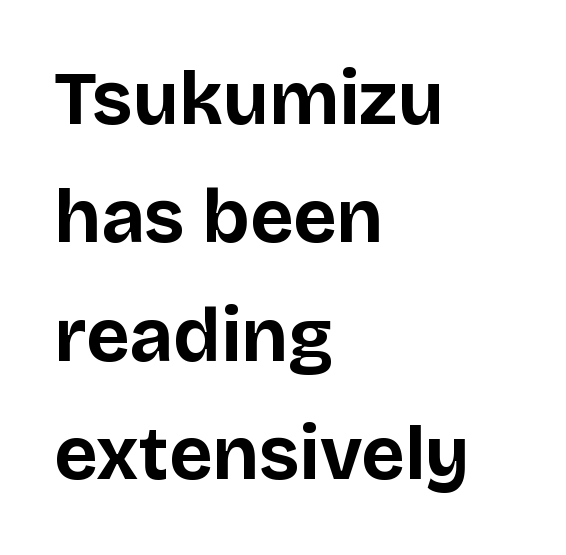
{"serif": "no", "italic": "no", "bold": "yes", "weight": "bold", "width": "normal", "stroke_contrast": "low", "x_height": "large", "monospaced": "no", "underline": "no", "align": "left", "line_spacing": "normal", "line_spacing_ratio": 1.58, "letter_spacing": "normal", "letter_spacing_em": 0.0, "glyph_px": 75}
